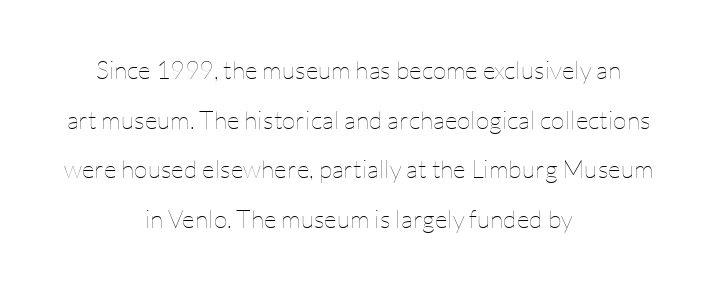
{"italic": "no", "bold": "no", "underline": "no", "align": "center", "line_spacing": "loose", "line_spacing_ratio": 1.99, "letter_spacing": "normal", "letter_spacing_em": 0.0, "glyph_px": 25}
